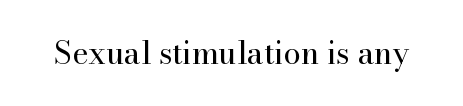
{"serif": "yes", "italic": "no", "bold": "no", "weight": "regular", "width": "normal", "stroke_contrast": "high", "x_height": "small", "monospaced": "no", "underline": "no", "letter_spacing": "normal", "letter_spacing_em": 0.0, "glyph_px": 31}
